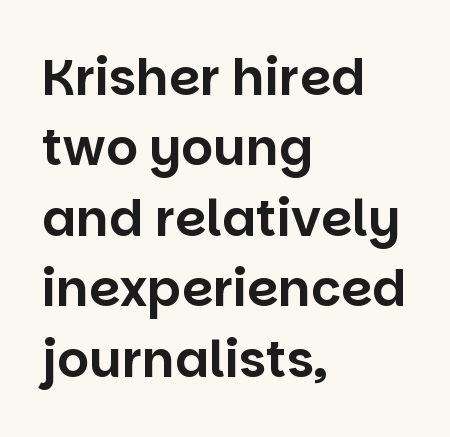
The letters advance in unequal steps, a hallmark of proportional type. If you drew a ruler down the left edge, every line would touch it. If you measured baseline to baseline, you'd find a middling distance. Words float on clear page, feet unadorned.
